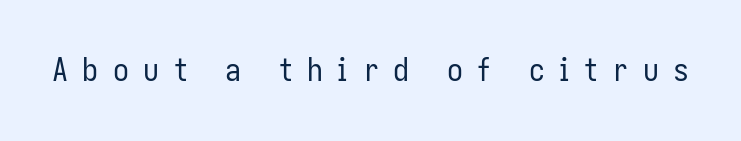
The image shows 32 px regular-weight, condensed sans-serif type, upright; set unusually wide letter spacing (+0.45 em), not underlined; low stroke contrast and a medium x-height.
